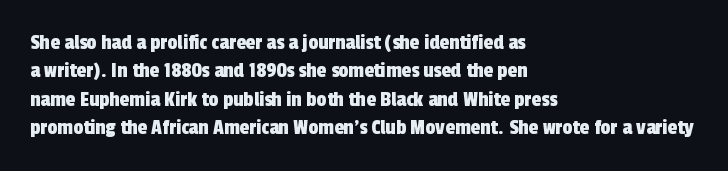
The image shows 22 px text type; set left-aligned, normal line spacing (1.29x), normal letter spacing, not underlined.
